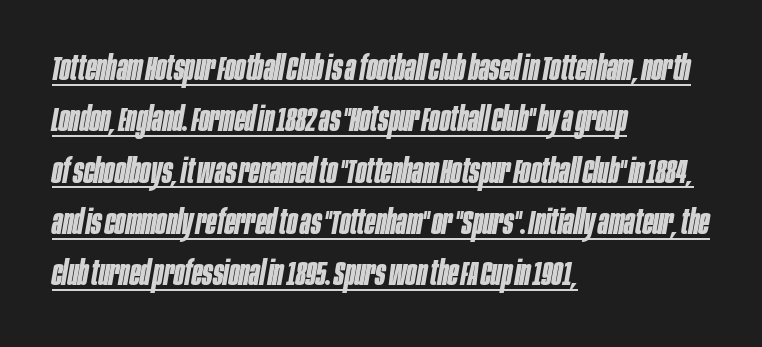
Q: Is the text bold? A: Yes.
Q: Is the text italic (slanted)? A: Yes, it leans right by about 10 degrees.
Q: Is the text underlined? A: Yes.
Q: How is the paragraph aligned? A: Left-aligned.
Q: Is the spacing between letters normal or unusually wide? A: Normal.
Q: Is the spacing between lines tight, normal or loose? A: Normal.
Q: Width (condensed, normal, or wide)? A: Condensed.
Q: Stroke contrast? A: Low.
Q: x-height? A: Large.
Q: Monospaced? A: No.
